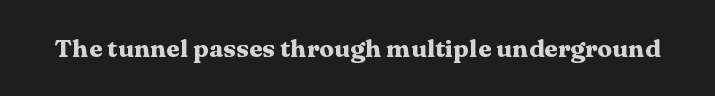
Underlining? Definitely not there. Strong, thick strokes mark this as bold type. This sample uses an upright cut, with every glyph sitting square on the baseline. A typesetter would call this zero additional tracking.
